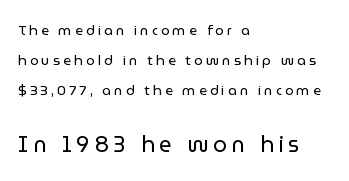
Q: Is the text bold? A: No.
Q: Is the text italic (slanted)? A: No, it is upright.
Q: Is the text underlined? A: No.
Q: How is the paragraph aligned? A: Left-aligned.
Q: Is the spacing between letters normal or unusually wide? A: Unusually wide.
Q: Is the spacing between lines tight, normal or loose? A: Loose.
Q: Which block of text is set in a larger size, the first (top) or the second (bottom)? A: The second (bottom) one.
